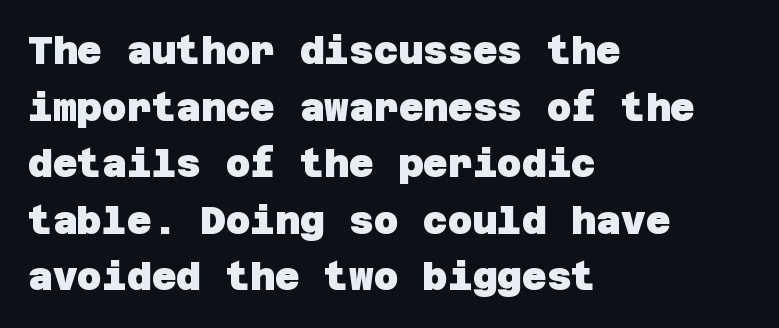
A sans-serif font was chosen for this passage. The strokes are fattened all the way to bold. Left-aligned paragraph, ragged on the right. This block has exactly the height ordinary leading produces. Short note: letters normally spaced. This rendering features lettering with no underline.
